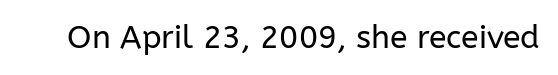
{"serif": "no", "italic": "no", "bold": "no", "weight": "regular", "width": "normal", "stroke_contrast": "low", "x_height": "medium", "monospaced": "no", "underline": "no", "letter_spacing": "normal", "letter_spacing_em": 0.0, "glyph_px": 32}
